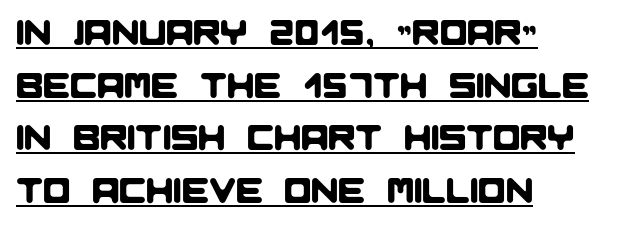
Q: Is the typeface a serif or a sans-serif typeface? A: Sans-serif.
Q: Is the text underlined? A: Yes.
Q: How is the paragraph aligned? A: Left-aligned.
Q: Is the spacing between letters normal or unusually wide? A: Normal.
Q: Is the spacing between lines tight, normal or loose? A: Normal.
Q: Width (condensed, normal, or wide)? A: Normal.
Q: Stroke contrast? A: Low.
Q: x-height? A: Large.
Q: Monospaced? A: No.
